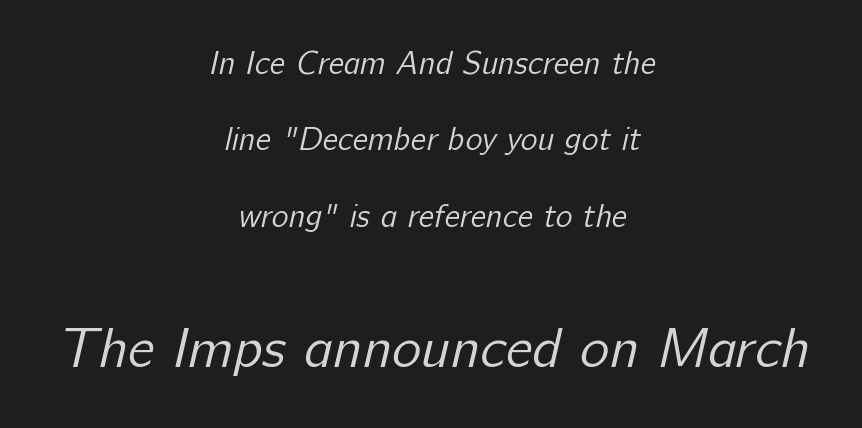
Leftover space on each line is divided equally before and after the words. No word sits above an underline. Stems here are at most as thick as an everyday book face. Is this a fixed-width face? No — the glyphs have proportional, varying widths. Here the glyphs are tracked normally, forming tight word shapes. Horizontal bands of white between lines are thick stripes.
